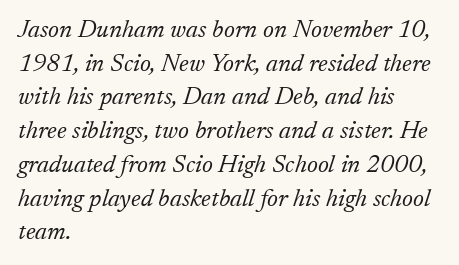
{"italic": "yes", "lean": "right", "slant_degrees": 17, "bold": "no", "underline": "no", "align": "left", "line_spacing": "normal", "line_spacing_ratio": 1.35, "letter_spacing": "normal", "letter_spacing_em": 0.0, "glyph_px": 25}
